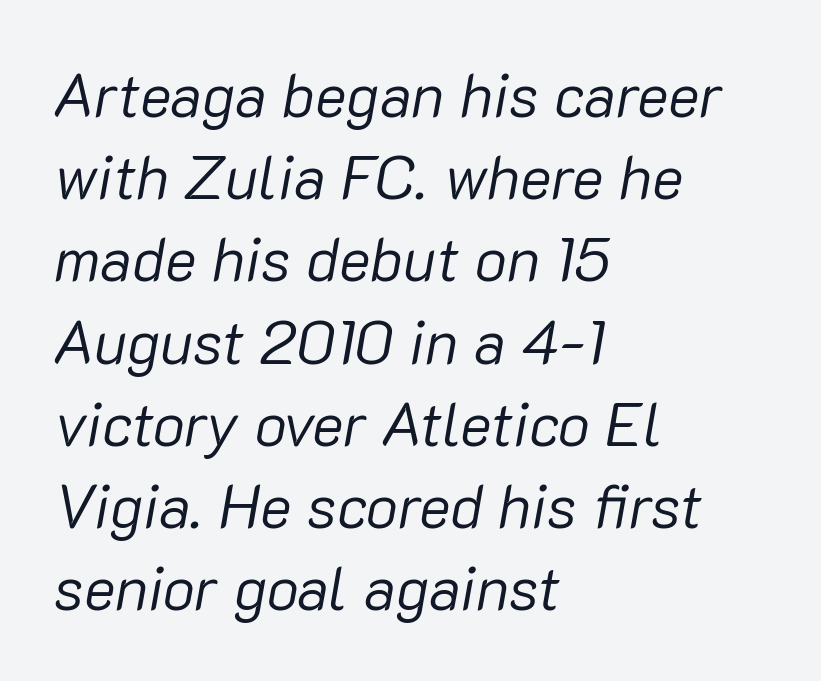
{"italic": "yes", "lean": "right", "slant_degrees": 10, "bold": "no", "weight": "regular", "width": "normal", "stroke_contrast": "low", "x_height": "medium", "monospaced": "no", "underline": "no", "align": "left", "line_spacing": "normal", "line_spacing_ratio": 1.37, "letter_spacing": "normal", "letter_spacing_em": 0.0, "glyph_px": 60}
